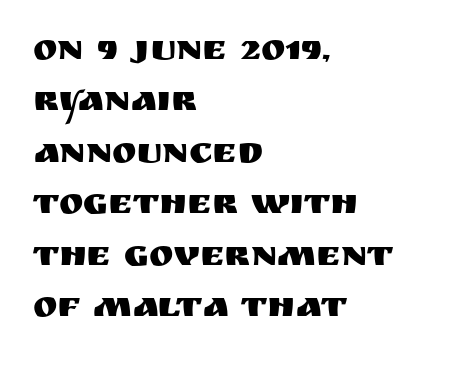
The image shows 37 px sans-serif type, upright; set left-aligned, normal line spacing (1.39x), normal letter spacing, not underlined; medium stroke contrast and a large x-height.
